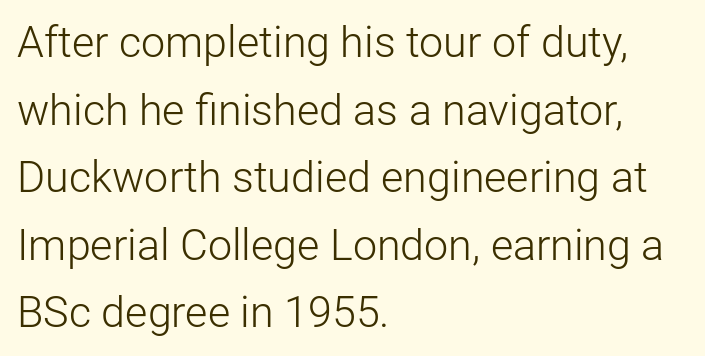
The image shows 43 px light sans-serif type, upright; set left-aligned, normal line spacing (1.57x), normal letter spacing, not underlined; low stroke contrast and a medium x-height.
